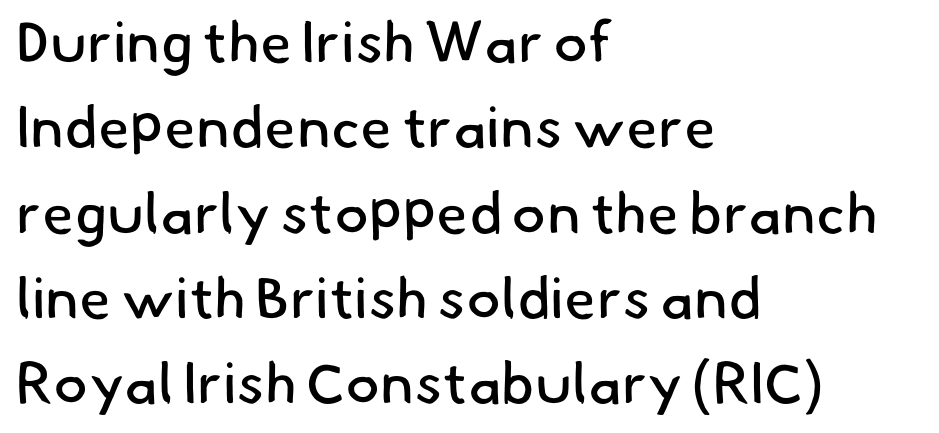
The gaps between neighbouring characters are ordinary and unremarkable. Each letter keeps its own natural width here, so spacing adapts to shape. A light-to-regular cut is what we see here. If you measured baseline to baseline, you'd find a middling distance.
